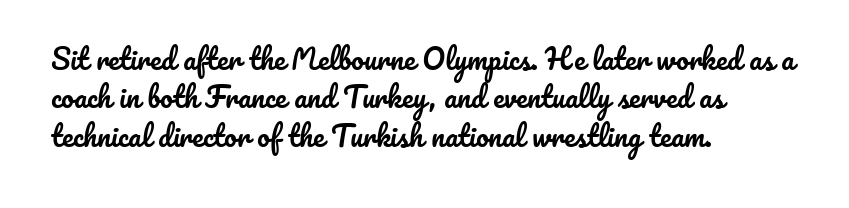
The image shows 28 px text type; set left-aligned, normal line spacing (1.37x), normal letter spacing, not underlined; low stroke contrast and a small x-height.
